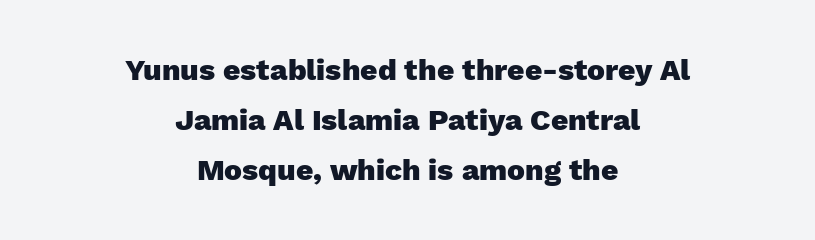
Q: Is the text bold? A: Yes.
Q: Is the text italic (slanted)? A: No, it is upright.
Q: Is the typeface a serif or a sans-serif typeface? A: Sans-serif.
Q: Is the text underlined? A: No.
Q: How is the paragraph aligned? A: Centered.
Q: Is the spacing between letters normal or unusually wide? A: Normal.
Q: Is the spacing between lines tight, normal or loose? A: Normal.
Q: Width (condensed, normal, or wide)? A: Normal.
Q: Stroke contrast? A: Low.
Q: x-height? A: Medium.
Q: Monospaced? A: No.
